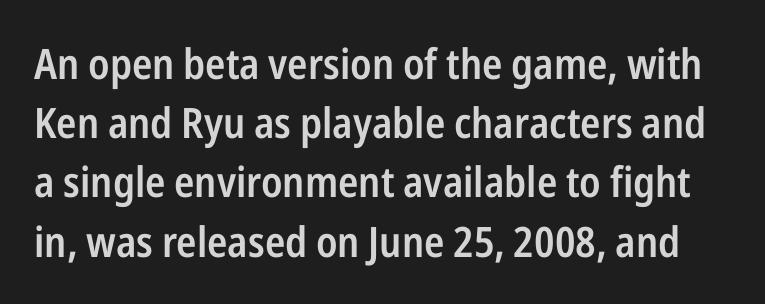
{"serif": "no", "italic": "no", "bold": "semi", "weight": "semibold", "width": "condensed", "stroke_contrast": "low", "x_height": "medium", "monospaced": "no", "underline": "no", "line_spacing": "normal", "line_spacing_ratio": 1.41, "letter_spacing": "normal", "letter_spacing_em": 0.0, "glyph_px": 42}
